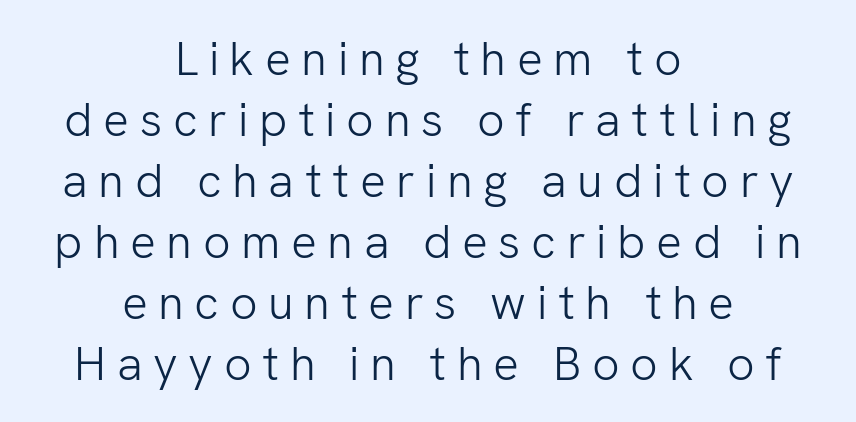
{"serif": "no", "italic": "no", "bold": "no", "weight": "light", "width": "normal", "stroke_contrast": "low", "x_height": "medium", "monospaced": "no", "underline": "no", "align": "center", "line_spacing": "normal", "line_spacing_ratio": 1.27, "letter_spacing": "wide", "letter_spacing_em": 0.22, "glyph_px": 48}
